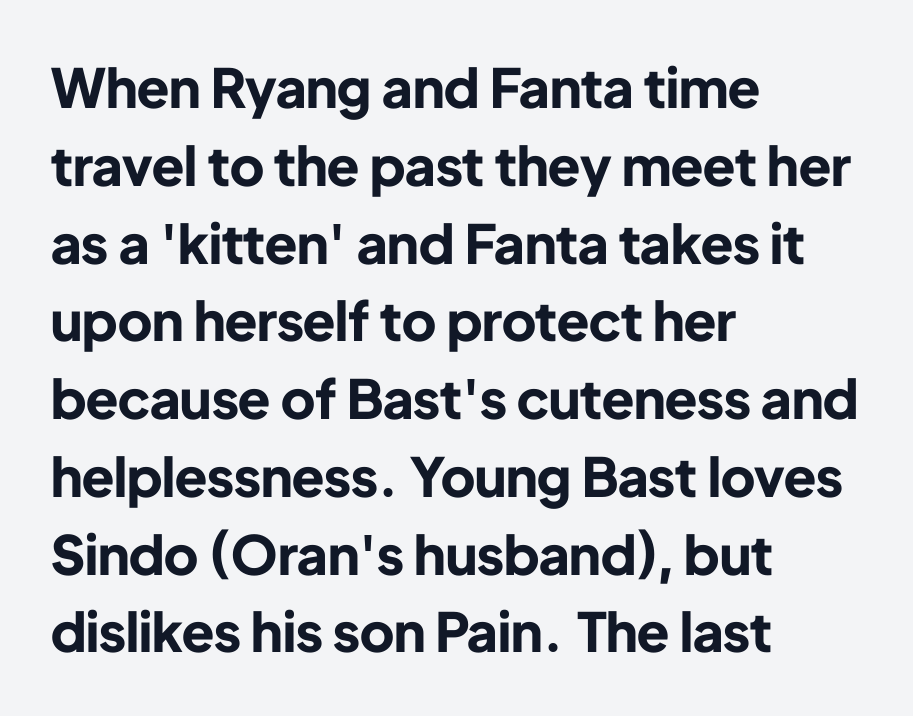
The image shows 54 px bold sans-serif type, upright; set left-aligned, normal line spacing (1.44x), normal letter spacing, not underlined; low stroke contrast and a medium x-height.
